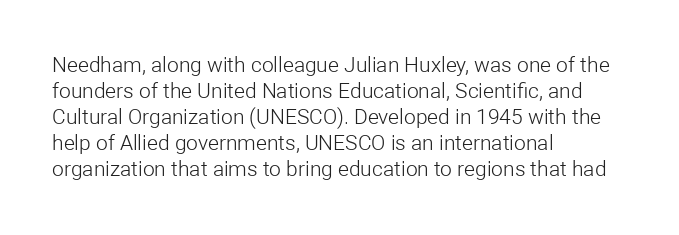
The typography opts for an upright posture over an oblique one. Unmarked baselines from the first word to the last. Students, note that the glyphs here touch the page at normal intervals. Which margin do the lines hug? The left one — the right edge is uneven. The typesetting does not lean heavy: it is not bold.
